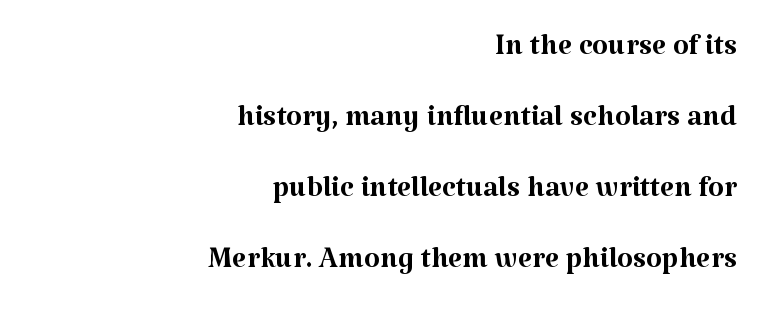
The image shows 41 px regular-weight serif type, upright; set right-aligned, line spacing 1.73x, normal letter spacing, not underlined; medium stroke contrast and a medium x-height.
